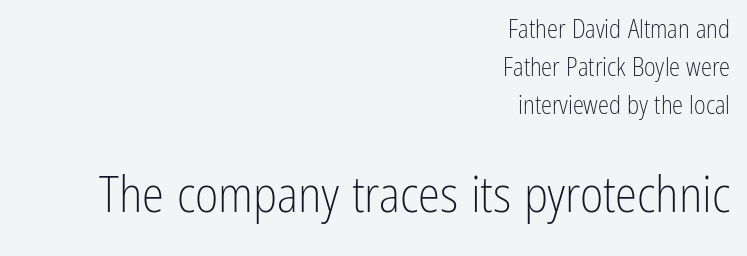
The image shows 50 px light, condensed sans-serif type, upright; set right-aligned, normal line spacing (1.52x), normal letter spacing, not underlined; the second (bottom) block is 2.0x larger; low stroke contrast and a medium x-height.
